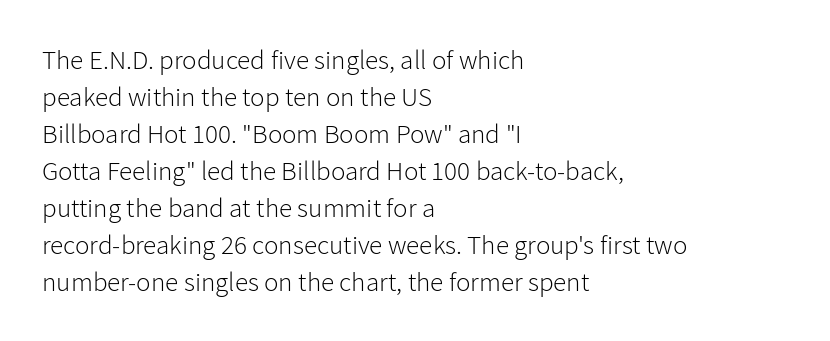
Q: Is the text bold? A: No.
Q: Is the text italic (slanted)? A: No, it is upright.
Q: Is the text underlined? A: No.
Q: How is the paragraph aligned? A: Left-aligned.
Q: Is the spacing between letters normal or unusually wide? A: Normal.
Q: Is the spacing between lines tight, normal or loose? A: Normal.
